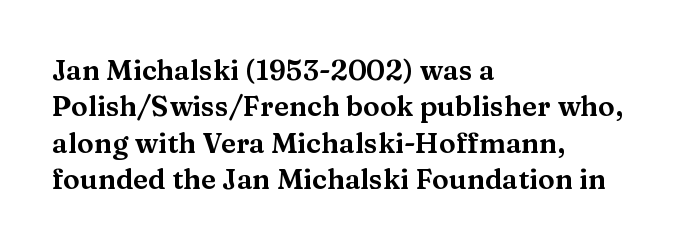
The image shows 28 px wide serif type, upright; set left-aligned, normal line spacing (1.3x), normal letter spacing, not underlined; medium stroke contrast and a medium x-height.
